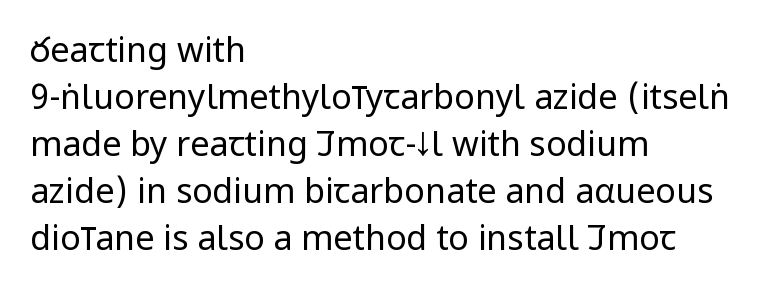
Q: Is the text bold? A: No.
Q: Is the text italic (slanted)? A: No, it is upright.
Q: Is the typeface a serif or a sans-serif typeface? A: Sans-serif.
Q: Is the text underlined? A: No.
Q: How is the paragraph aligned? A: Left-aligned.
Q: Is the spacing between letters normal or unusually wide? A: Normal.
Q: Is the spacing between lines tight, normal or loose? A: Normal.
Q: Width (condensed, normal, or wide)? A: Condensed.
Q: Stroke contrast? A: Low.
Q: x-height? A: Large.
Q: Monospaced? A: No.
